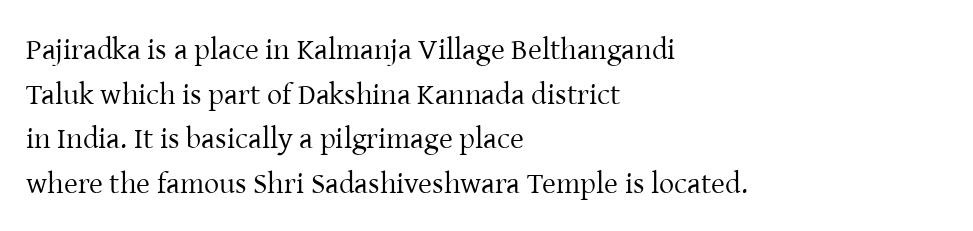
Q: Is the text bold? A: No.
Q: Is the text italic (slanted)? A: No, it is upright.
Q: Is the typeface a serif or a sans-serif typeface? A: Serif.
Q: Is the text underlined? A: No.
Q: How is the paragraph aligned? A: Left-aligned.
Q: Is the spacing between letters normal or unusually wide? A: Normal.
Q: Is the spacing between lines tight, normal or loose? A: Normal.
Q: Width (condensed, normal, or wide)? A: Normal.
Q: Stroke contrast? A: Low.
Q: x-height? A: Medium.
Q: Monospaced? A: No.
